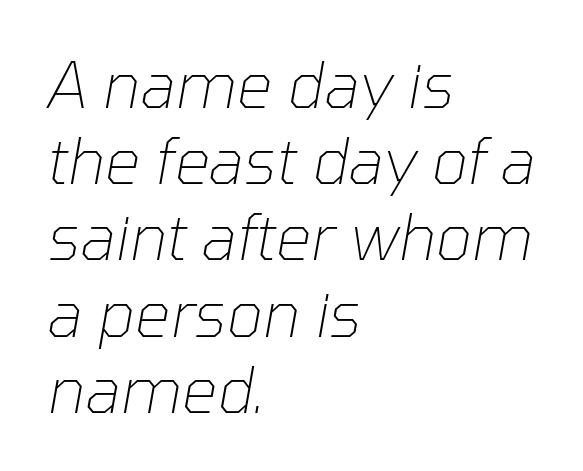
The image shows 63 px thin type, italic (leaning right); set left-aligned, line spacing 1.21x, normal letter spacing, not underlined; low stroke contrast and a medium x-height.
